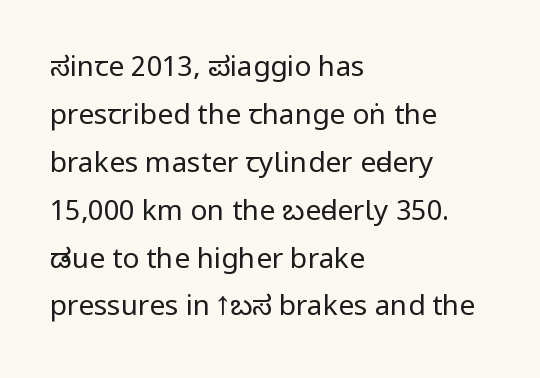
The image shows 28 px regular-weight, condensed sans-serif type, upright; set left-aligned, line spacing 1.71x, normal letter spacing, not underlined; low stroke contrast and a large x-height.
